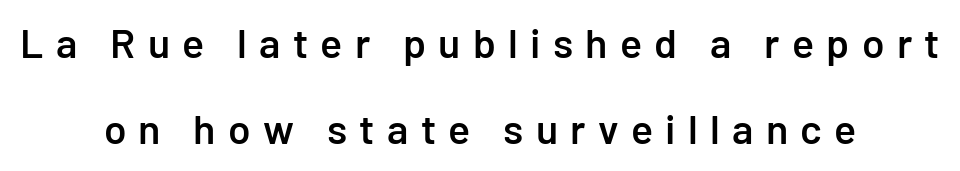
The image shows 41 px semibold sans-serif type, upright; set centered, loose line spacing (2.09x), unusually wide letter spacing (+0.3 em), not underlined; low stroke contrast and a medium x-height.
